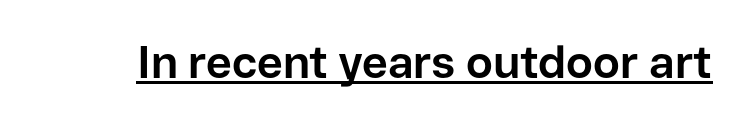
{"serif": "no", "italic": "no", "bold": "yes", "weight": "bold", "width": "normal", "stroke_contrast": "low", "x_height": "medium", "monospaced": "no", "underline": "yes", "letter_spacing": "normal", "letter_spacing_em": 0.0, "glyph_px": 45}
